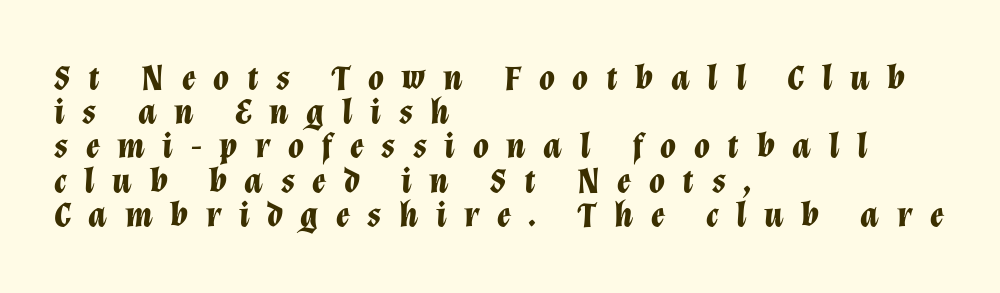
Decoration check: the copy has no underline. The rendering uses natural spacing where letterforms have individual widths. What weight is shown? A full bold with thick strokes. In terms of letterspacing, this is a distinctly airy, spread setting. Which margin do the lines hug? The left one — the right edge is uneven. How would I describe the line gaps? Narrow and economical.
